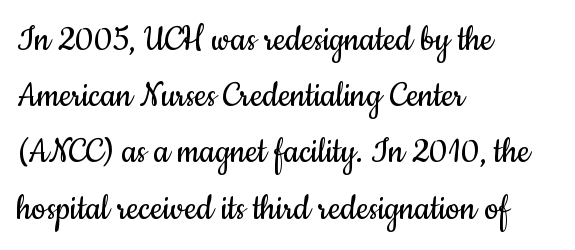
Q: Is the text bold? A: No.
Q: Is the text italic (slanted)? A: Yes.
Q: Is the typeface a serif or a sans-serif typeface? A: Sans-serif.
Q: Is the text underlined? A: No.
Q: How is the paragraph aligned? A: Left-aligned.
Q: Is the spacing between letters normal or unusually wide? A: Normal.
Q: Is the spacing between lines tight, normal or loose? A: Normal.
Q: Width (condensed, normal, or wide)? A: Condensed.
Q: Stroke contrast? A: Low.
Q: x-height? A: Small.
Q: Monospaced? A: No.
